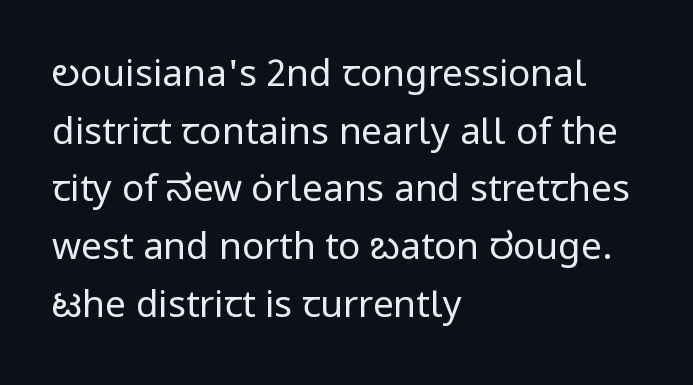
Q: Is the text bold? A: No.
Q: Is the text italic (slanted)? A: No, it is upright.
Q: Is the typeface a serif or a sans-serif typeface? A: Sans-serif.
Q: Is the text underlined? A: No.
Q: How is the paragraph aligned? A: Left-aligned.
Q: Is the spacing between letters normal or unusually wide? A: Normal.
Q: Is the spacing between lines tight, normal or loose? A: Normal.
Q: Width (condensed, normal, or wide)? A: Normal.
Q: Stroke contrast? A: Low.
Q: x-height? A: Medium.
Q: Monospaced? A: No.
